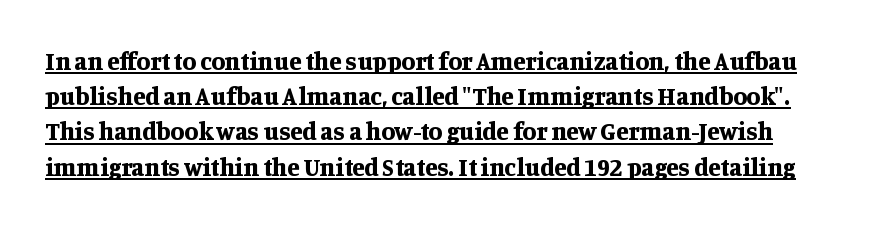
The image shows 25 px bold type, upright; set normal line spacing (1.41x), normal letter spacing, underlined.
